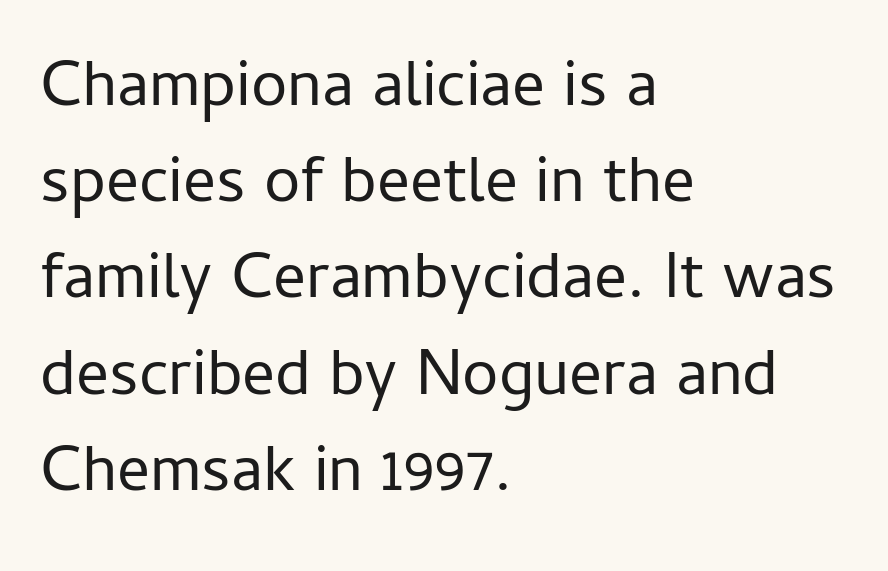
The image shows 65 px regular-weight sans-serif type, upright; set left-aligned, normal line spacing (1.48x), normal letter spacing, not underlined; low stroke contrast and a medium x-height.
